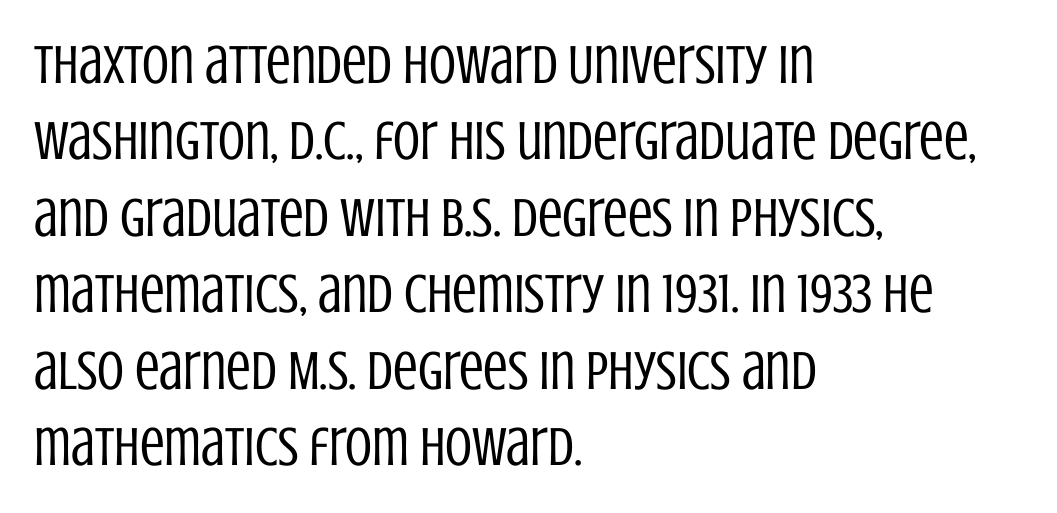
Q: Is the text bold? A: No.
Q: Is the text italic (slanted)? A: No, it is upright.
Q: Is the typeface a serif or a sans-serif typeface? A: Sans-serif.
Q: Is the text underlined? A: No.
Q: How is the paragraph aligned? A: Left-aligned.
Q: Is the spacing between letters normal or unusually wide? A: Normal.
Q: Is the spacing between lines tight, normal or loose? A: Normal.
Q: Width (condensed, normal, or wide)? A: Condensed.
Q: Stroke contrast? A: Low.
Q: x-height? A: Large.
Q: Monospaced? A: No.
